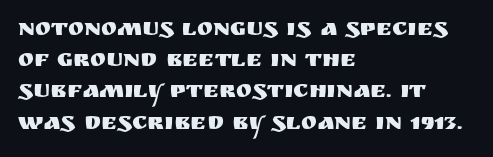
Does the copy run flush right? No — it runs flush left. The font's upright variant was chosen for this text. Descender tails drop into unmarked territory. Reading down the column, the eye jumps a familiar distance to each next line.
